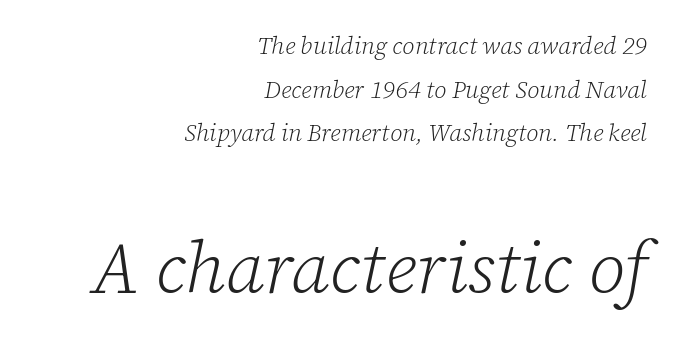
Q: Is the text bold? A: No.
Q: Is the text italic (slanted)? A: Yes, it leans right by about 12 degrees.
Q: Is the typeface a serif or a sans-serif typeface? A: Serif.
Q: Is the text underlined? A: No.
Q: How is the paragraph aligned? A: Right-aligned.
Q: Is the spacing between letters normal or unusually wide? A: Normal.
Q: Which block of text is set in a larger size, the first (top) or the second (bottom)? A: The second (bottom) one.
Q: Width (condensed, normal, or wide)? A: Normal.
Q: Stroke contrast? A: Low.
Q: x-height? A: Medium.
Q: Monospaced? A: No.
